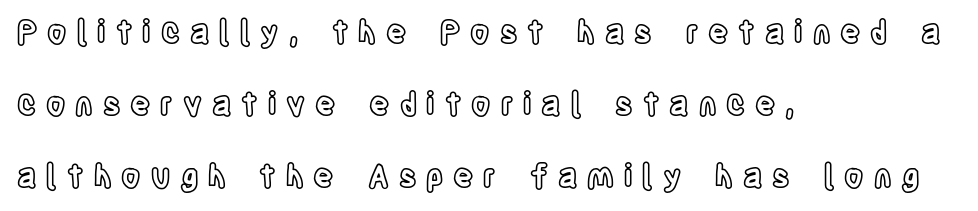
{"italic": "no", "width": "condensed", "x_height": "large", "monospaced": "no", "underline": "no", "align": "left", "line_spacing": "loose", "line_spacing_ratio": 2.33, "letter_spacing": "wide", "letter_spacing_em": 0.32, "glyph_px": 31}
